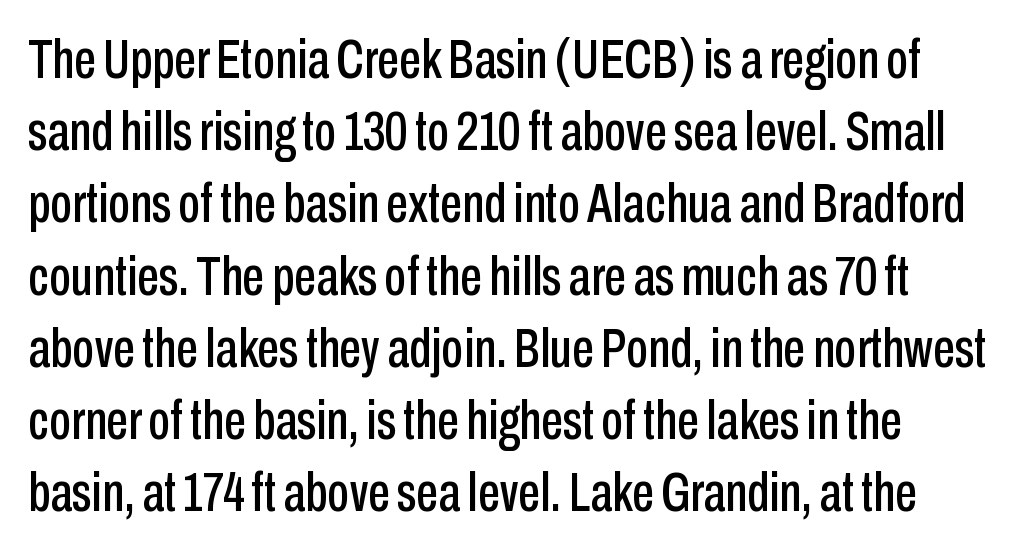
Q: Is the text italic (slanted)? A: No, it is upright.
Q: Is the typeface a serif or a sans-serif typeface? A: Sans-serif.
Q: Is the text underlined? A: No.
Q: How is the paragraph aligned? A: Left-aligned.
Q: Is the spacing between letters normal or unusually wide? A: Normal.
Q: Is the spacing between lines tight, normal or loose? A: Normal.
Q: Width (condensed, normal, or wide)? A: Condensed.
Q: Stroke contrast? A: Low.
Q: x-height? A: Medium.
Q: Monospaced? A: No.
